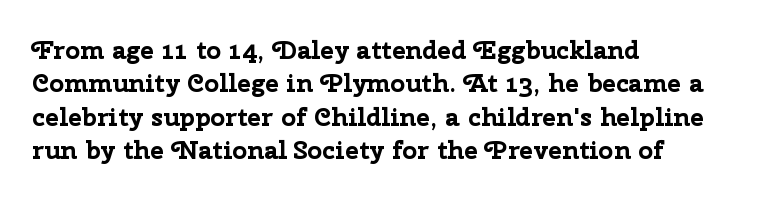
In terms of posture, this sample is upright. Look at the stroke-to-counter ratio: heavy, a bold. Notice how descenders clear the ascenders below comfortably — that's standard leading. The zone under the glyphs is completely vacant. The rendering keeps characters at their native spacing.
